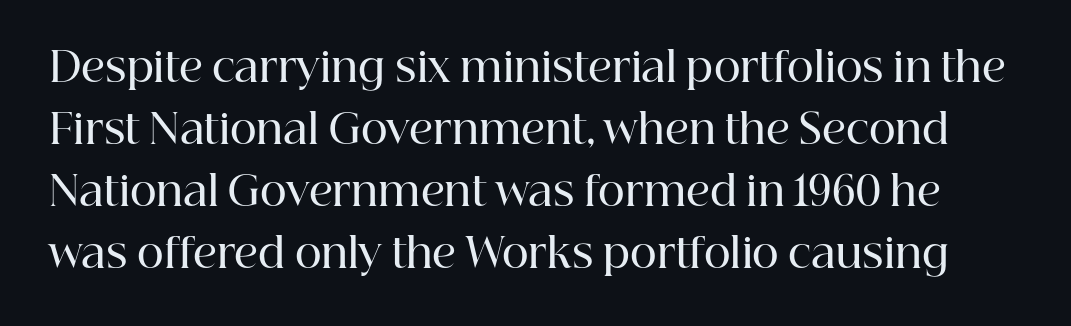
Q: Is the text bold? A: Semi-bold.
Q: Is the text italic (slanted)? A: No, it is upright.
Q: Is the typeface a serif or a sans-serif typeface? A: Serif.
Q: Is the text underlined? A: No.
Q: Is the spacing between letters normal or unusually wide? A: Normal.
Q: Is the spacing between lines tight, normal or loose? A: Normal.
Q: Width (condensed, normal, or wide)? A: Normal.
Q: Stroke contrast? A: High.
Q: x-height? A: Medium.
Q: Monospaced? A: No.
